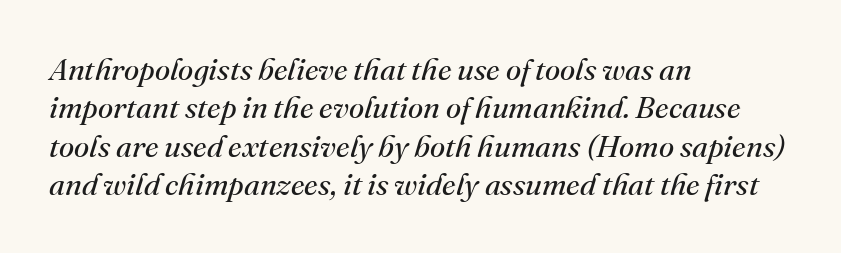
{"serif": "yes", "italic": "yes", "lean": "right", "slant_degrees": 16, "bold": "no", "weight": "regular", "width": "normal", "stroke_contrast": "medium", "x_height": "small", "monospaced": "no", "underline": "no", "align": "left", "line_spacing_ratio": 1.24, "letter_spacing": "normal", "letter_spacing_em": 0.0, "glyph_px": 31}
